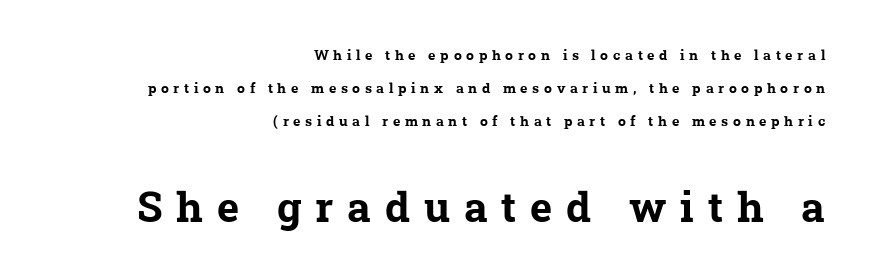
The image shows 42 px bold serif type; set right-aligned, loose line spacing (2.34x), unusually wide letter spacing (+0.33 em), not underlined; the second (bottom) block is 3.0x larger; low stroke contrast and a medium x-height.
